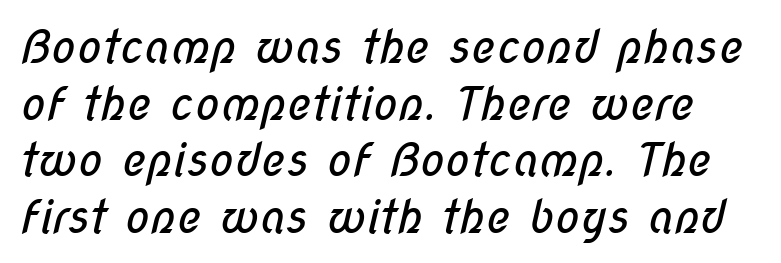
{"serif": "no", "bold": "no", "weight": "regular", "width": "condensed", "stroke_contrast": "low", "x_height": "medium", "monospaced": "no", "underline": "no", "line_spacing_ratio": 1.23, "letter_spacing": "normal", "letter_spacing_em": 0.0, "glyph_px": 46}
